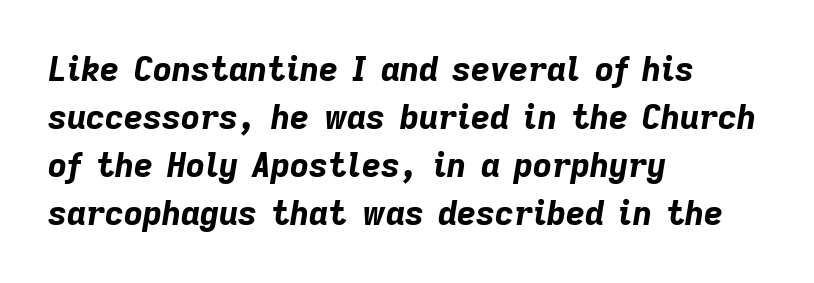
Q: Is the text bold? A: Yes.
Q: Is the text italic (slanted)? A: Yes, it leans right by about 9 degrees.
Q: Is the text underlined? A: No.
Q: How is the paragraph aligned? A: Left-aligned.
Q: Is the spacing between letters normal or unusually wide? A: Normal.
Q: Is the spacing between lines tight, normal or loose? A: Normal.
Q: Width (condensed, normal, or wide)? A: Normal.
Q: Stroke contrast? A: Low.
Q: x-height? A: Medium.
Q: Monospaced? A: No.
